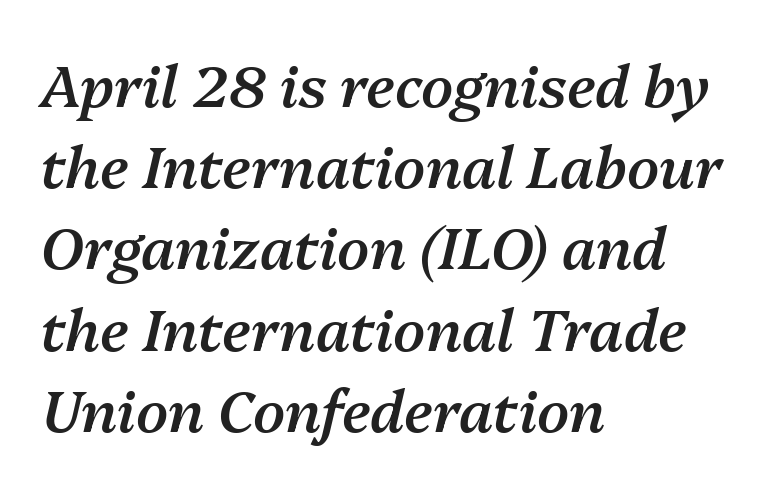
The image shows 58 px semibold type, italic (leaning right); set left-aligned, normal line spacing (1.4x), normal letter spacing, not underlined; medium stroke contrast and a medium x-height.
